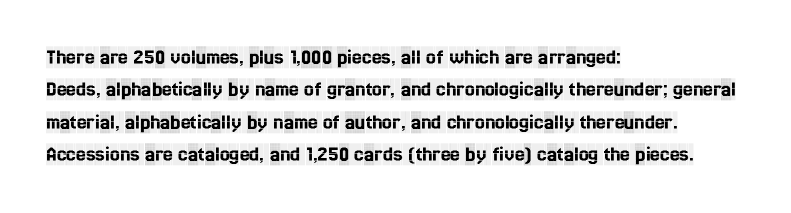
Bare-footed words on every line. The space between consecutive lines is moderate. Caption: standard tracking, unaltered. The lettering holds an erect, upright posture throughout. The text block is weighted toward the left margin, trailing off unevenly rightward.
